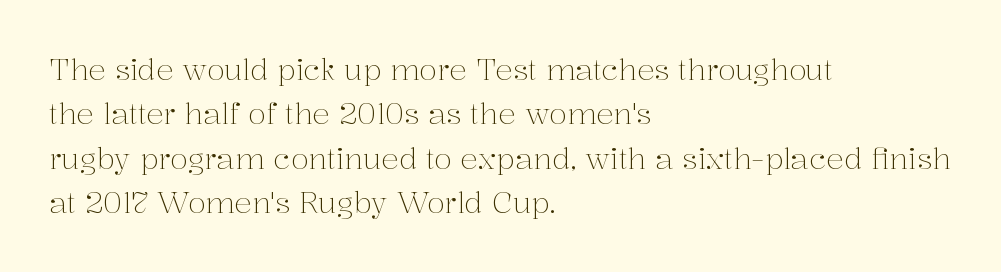
{"serif": "yes", "italic": "no", "bold": "no", "weight": "light", "width": "normal", "stroke_contrast": "medium", "x_height": "medium", "monospaced": "no", "underline": "no", "align": "left", "line_spacing": "normal", "line_spacing_ratio": 1.53, "letter_spacing": "normal", "letter_spacing_em": 0.0, "glyph_px": 29}
